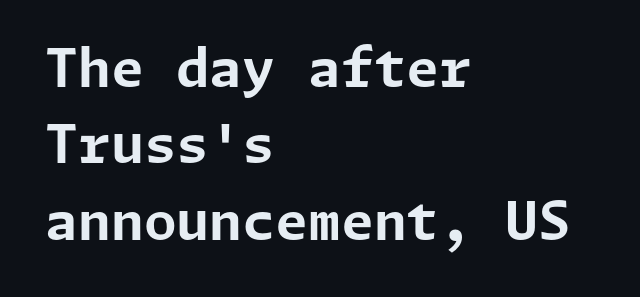
{"serif": "no", "italic": "no", "bold": "yes", "weight": "bold", "width": "normal", "stroke_contrast": "low", "x_height": "medium", "underline": "no", "align": "left", "line_spacing": "normal", "line_spacing_ratio": 1.44, "letter_spacing": "normal", "letter_spacing_em": 0.0, "glyph_px": 53}
